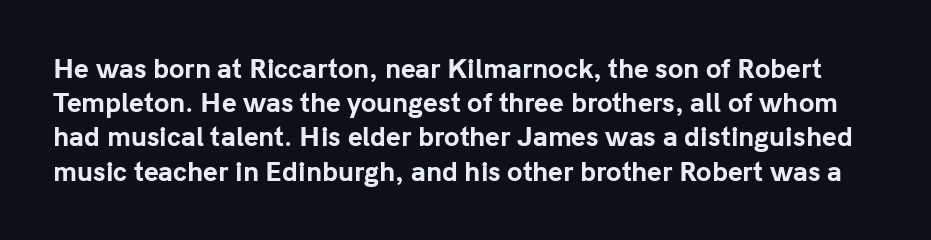
Typographic density is high because the face is bold. The gap between lines stays unmarked. Summary of vertical rhythm: regular, with standard interline spacing. Short note: letters normally spaced.
